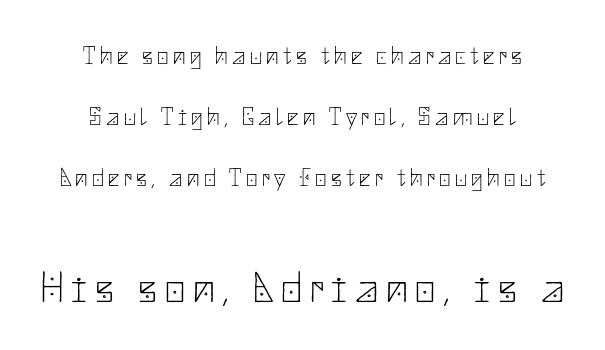
The image shows 44 px thin sans-serif type, upright; set centered, loose line spacing (2.45x), not underlined; the second (bottom) block is 1.76x larger; low stroke contrast and a small x-height.
